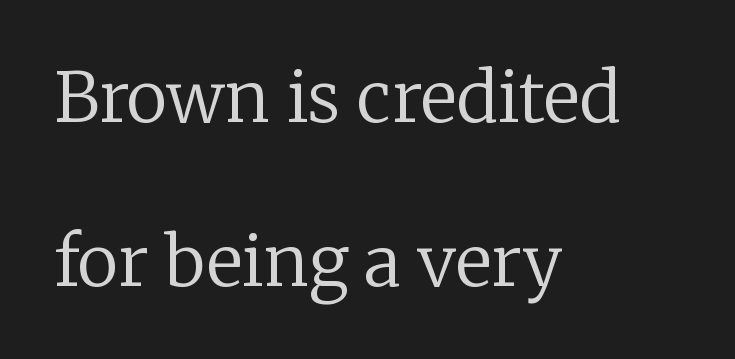
The image shows 69 px regular-weight serif type, upright; set left-aligned, loose line spacing (2.37x), normal letter spacing, not underlined; low stroke contrast and a medium x-height.
